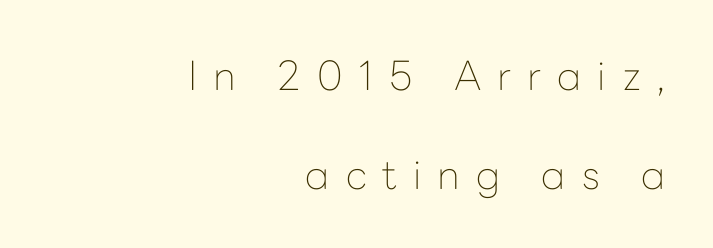
Does the type have serifs? No, each stem ends abruptly. Beneath every word, the page is bare. The letters advance in unequal steps, a hallmark of proportional type. Whoever set this chose breathing room over compactness in the vertical rhythm. Letters have the restrained weight of plain body copy at most. Letter spacing: wide.
